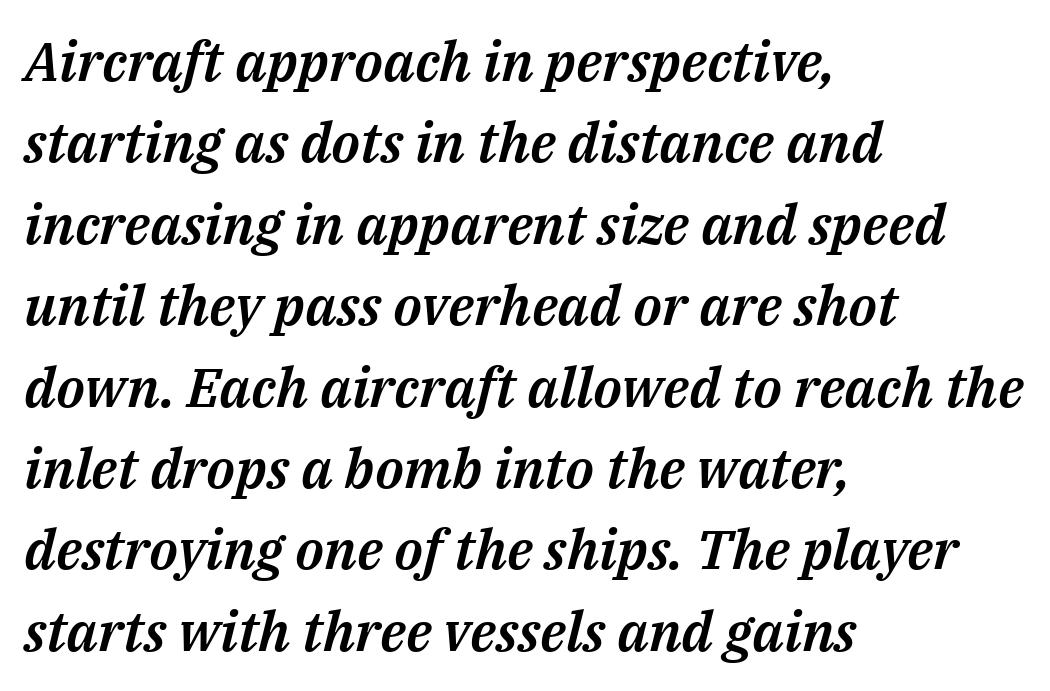
{"italic": "yes", "lean": "right", "slant_degrees": 14, "width": "normal", "stroke_contrast": "medium", "x_height": "medium", "monospaced": "no", "underline": "no", "align": "left", "line_spacing": "normal", "line_spacing_ratio": 1.48, "letter_spacing": "normal", "letter_spacing_em": 0.0, "glyph_px": 55}
